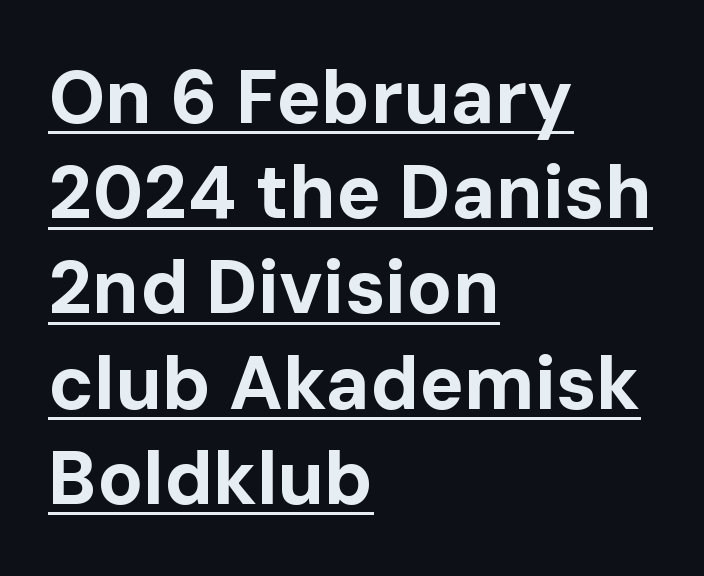
The image shows 75 px bold sans-serif type, upright; set left-aligned, normal line spacing (1.27x), normal letter spacing, underlined; low stroke contrast and a medium x-height.
